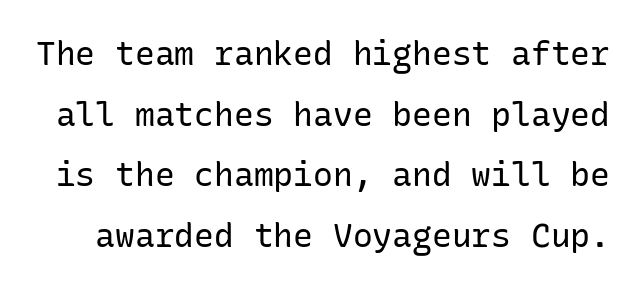
Q: Is the text bold? A: No.
Q: Is the text italic (slanted)? A: No, it is upright.
Q: Is the typeface a serif or a sans-serif typeface? A: Sans-serif.
Q: Is the text underlined? A: No.
Q: Is the spacing between letters normal or unusually wide? A: Normal.
Q: Width (condensed, normal, or wide)? A: Normal.
Q: Stroke contrast? A: Low.
Q: x-height? A: Medium.
